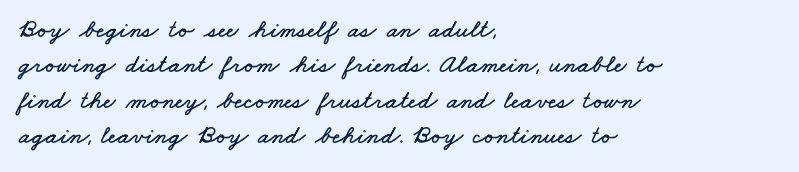
Q: Is the text underlined? A: No.
Q: How is the paragraph aligned? A: Left-aligned.
Q: Is the spacing between letters normal or unusually wide? A: Normal.
Q: Is the spacing between lines tight, normal or loose? A: Normal.
